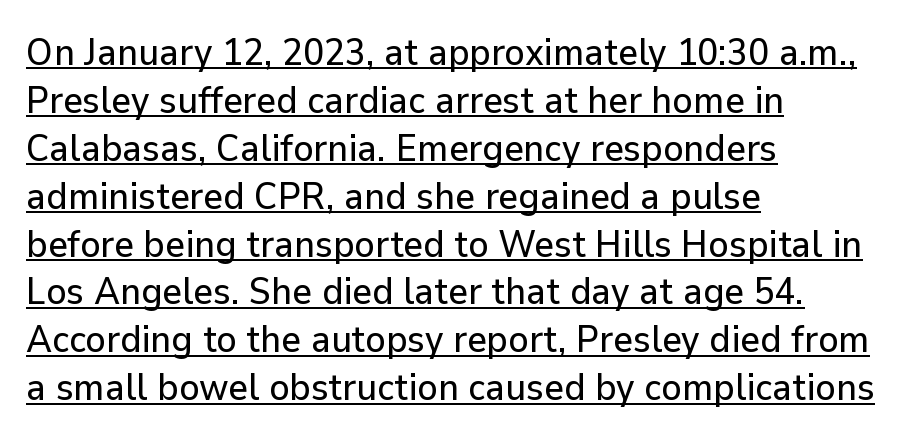
Tracking value appears to be zero — textbook default spacing. Character widths vary here, with narrow letters taking less room than wide ones. The lettering holds an erect, upright posture throughout. A normal amount of white space separates one row of letters from the next. Short and long lines alike share a common starting point at left.
